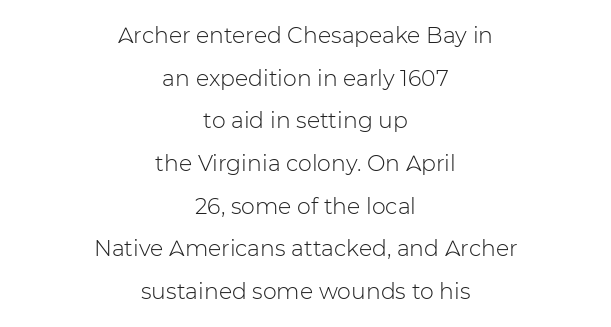
The image shows 22 px text type, upright; set centered, loose line spacing (1.94x), normal letter spacing, not underlined.
